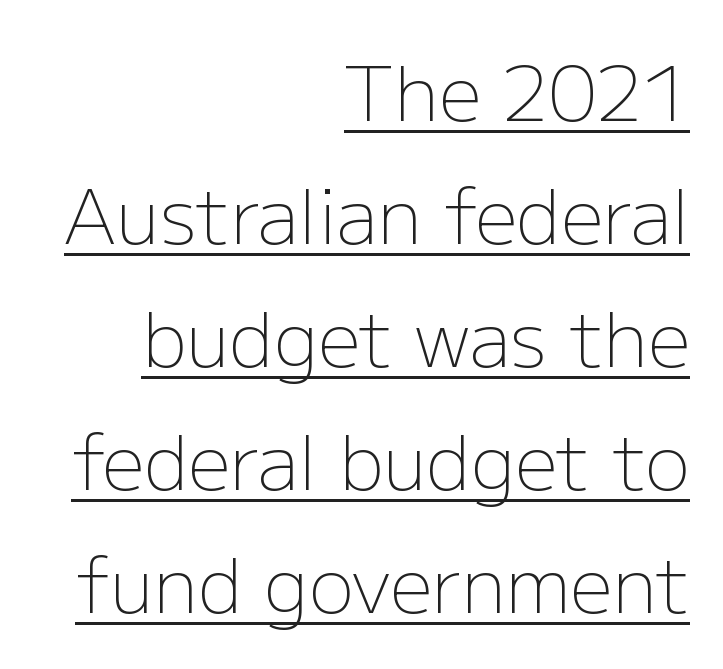
Do the letters lean? They stand straight. Unbolded letterforms with no extra heft. Think of a printed novel: that variable character pitch is what you see here. Visually the block forms a straight wall on the right and a jagged coastline on the left.
